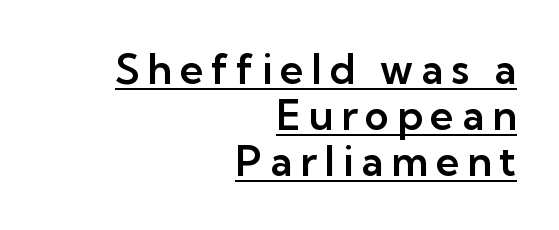
The image shows 41 px sans-serif type, upright; set right-aligned, tight line spacing (1.12x), underlined; low stroke contrast and a medium x-height.
